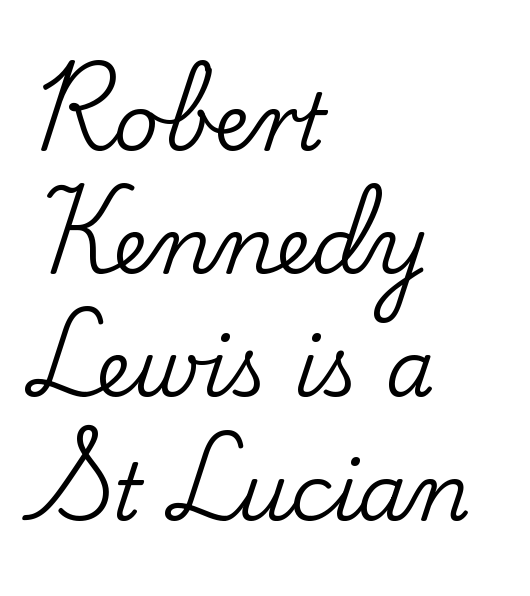
{"serif": "yes", "width": "normal", "stroke_contrast": "low", "x_height": "small", "monospaced": "no", "underline": "no", "align": "left", "line_spacing": "normal", "line_spacing_ratio": 1.56, "letter_spacing": "normal", "letter_spacing_em": 0.0, "glyph_px": 79}
